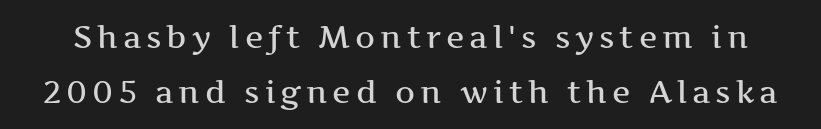
{"serif": "yes", "italic": "no", "width": "wide", "stroke_contrast": "medium", "x_height": "medium", "monospaced": "no", "underline": "no", "line_spacing_ratio": 1.78, "glyph_px": 31}
